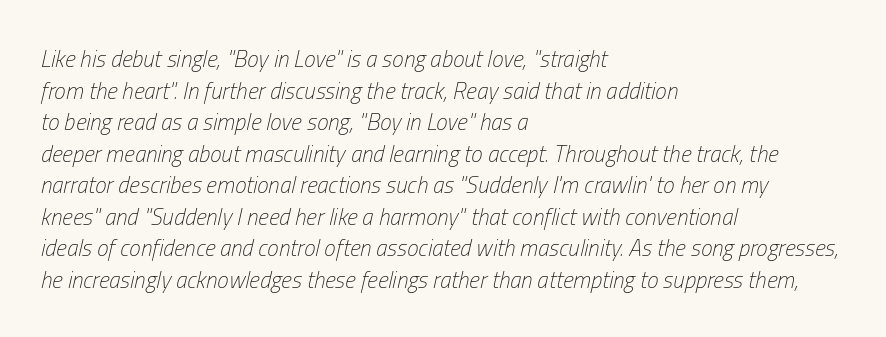
Reading down the column, the eye jumps a familiar distance to each next line. The strip under each line holds only bare page. Notice how the passage keeps a crisp vertical edge on the left only. Letters have the restrained weight of plain body copy at most. Notice how the stems are inclined rather than vertical — that's the hallmark of italics. Glyph-to-glyph distance matches everyday printed text.
